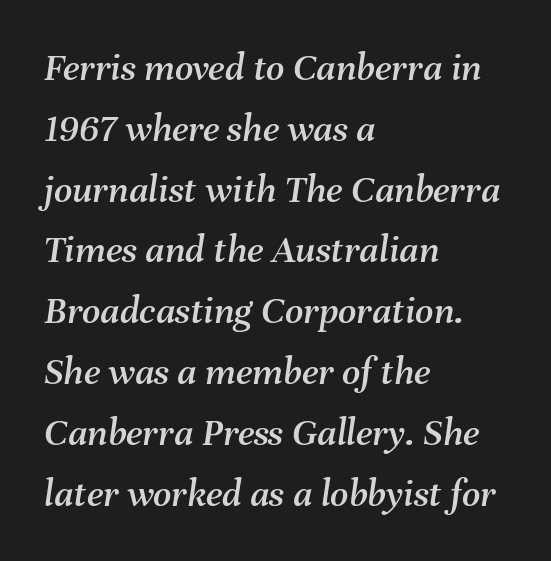
{"italic": "yes", "lean": "right", "slant_degrees": 8, "width": "normal", "stroke_contrast": "medium", "x_height": "medium", "monospaced": "no", "underline": "no", "align": "left", "line_spacing": "normal", "line_spacing_ratio": 1.52, "letter_spacing": "normal", "letter_spacing_em": 0.0, "glyph_px": 40}
